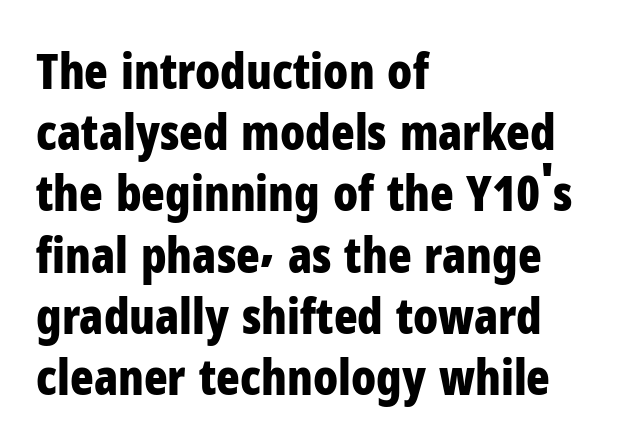
{"serif": "no", "italic": "no", "bold": "yes", "weight": "bold", "width": "condensed", "stroke_contrast": "low", "x_height": "medium", "monospaced": "no", "underline": "no", "align": "left", "line_spacing": "normal", "line_spacing_ratio": 1.25, "letter_spacing": "normal", "letter_spacing_em": 0.0, "glyph_px": 49}
